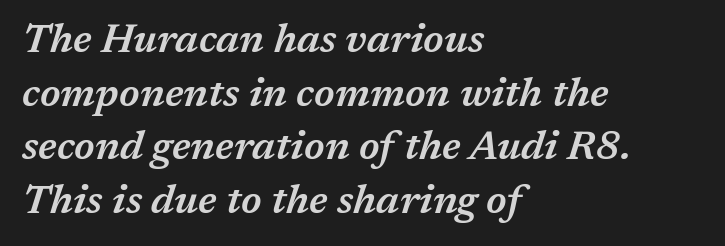
The image shows 40 px semibold type, italic (leaning right); set left-aligned, normal line spacing (1.34x), normal letter spacing, not underlined; medium stroke contrast and a medium x-height.
